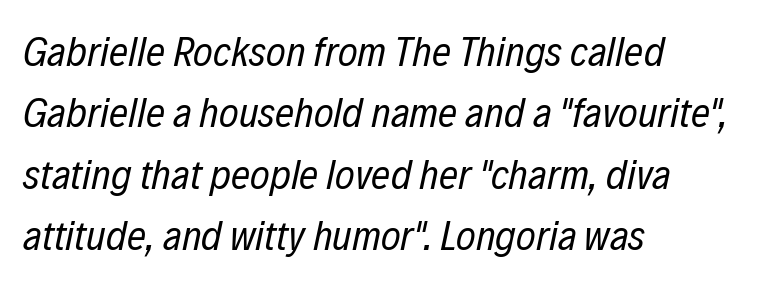
Typeset ragged right — the left edge is the straight one. Students, observe: this is what conventionally led text looks like. This sample uses plain, unmodified letter spacing. Check the space under the baseline: it is left empty.
